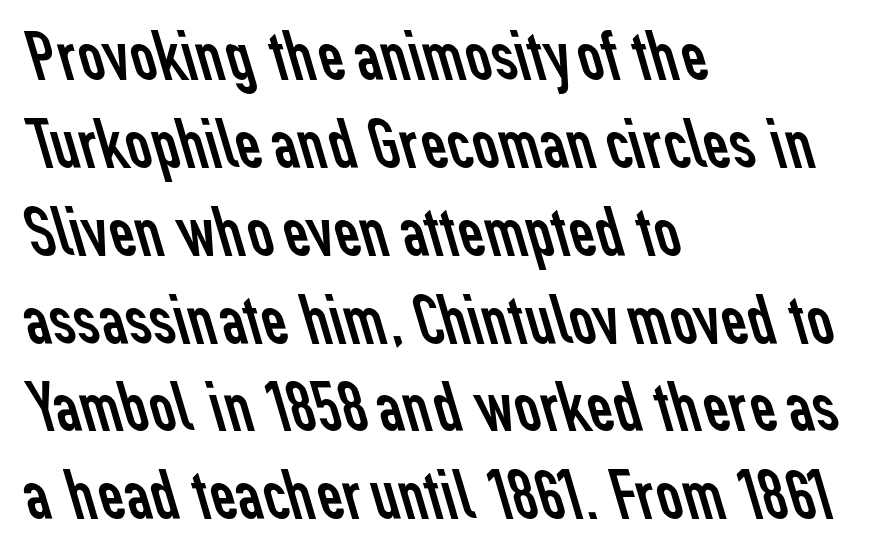
The image shows 72 px regular-weight sans-serif type; set left-aligned, line spacing 1.22x, normal letter spacing, not underlined; low stroke contrast and a medium x-height.
